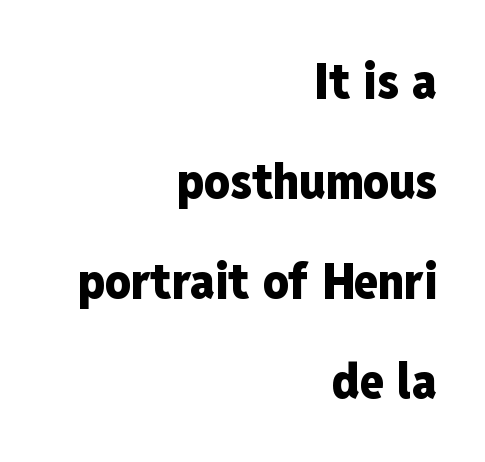
Looks like regular typesetting: each glyph gets only the width it needs. Unlike a traditional serif, this face leaves its strokes unadorned. The glyphs are unaccompanied by any horizontal stroke below them. Short note: letters normally spaced. Strokes here are thick enough to call this a true bold. Notice how the stems are strictly vertical — no italics here.
